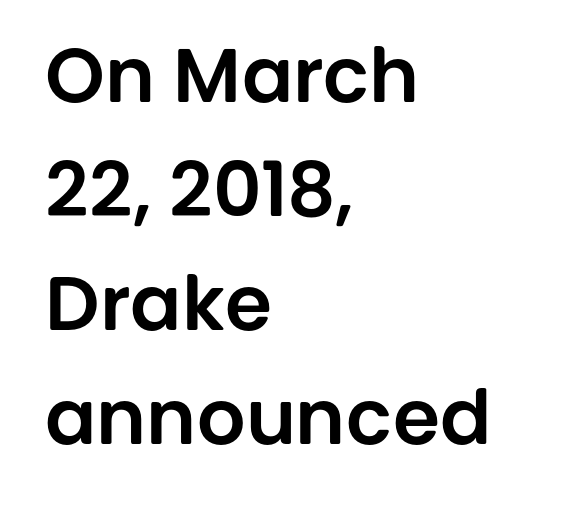
The image shows 76 px sans-serif type, upright; set left-aligned, normal line spacing (1.5x), normal letter spacing, not underlined; low stroke contrast and a large x-height.
